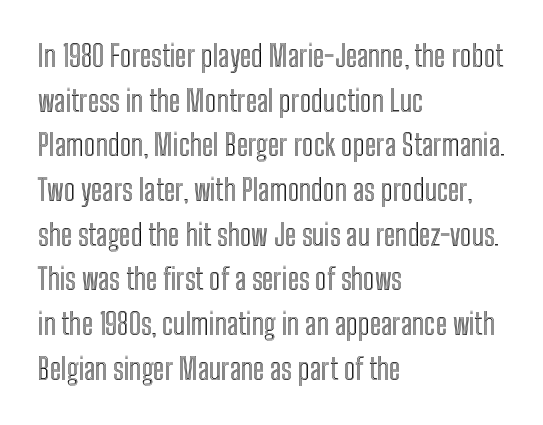
{"italic": "no", "width": "condensed", "x_height": "medium", "monospaced": "no", "underline": "no", "align": "left", "line_spacing": "normal", "line_spacing_ratio": 1.54, "letter_spacing": "normal", "letter_spacing_em": 0.0, "glyph_px": 29}
